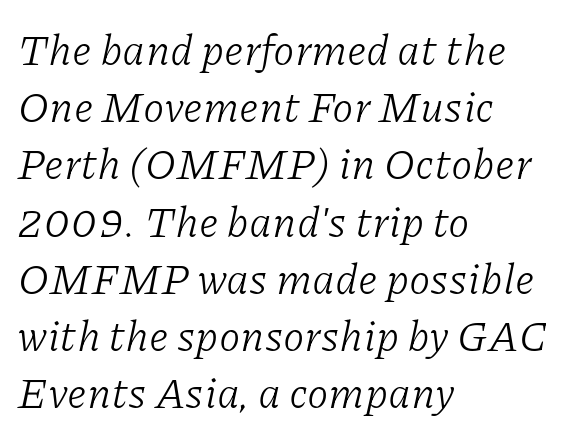
{"serif": "yes", "italic": "yes", "lean": "right", "slant_degrees": 11, "bold": "no", "weight": "light", "width": "normal", "stroke_contrast": "low", "x_height": "medium", "monospaced": "no", "underline": "no", "align": "left", "line_spacing": "normal", "line_spacing_ratio": 1.33, "letter_spacing": "normal", "letter_spacing_em": 0.0, "glyph_px": 43}
